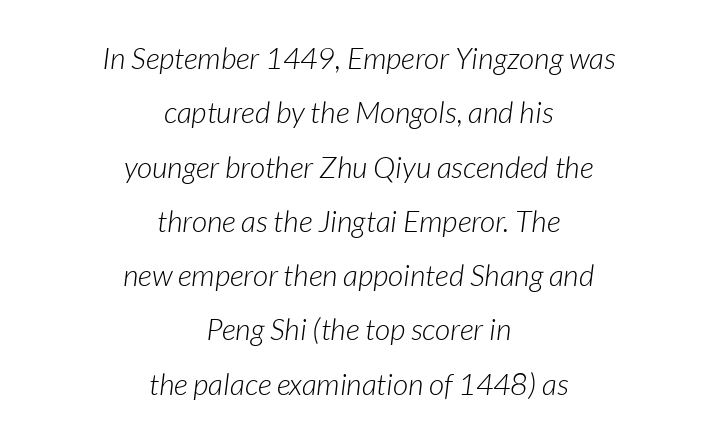
{"serif": "no", "bold": "no", "weight": "light", "width": "normal", "stroke_contrast": "low", "x_height": "medium", "monospaced": "no", "underline": "no", "align": "center", "line_spacing_ratio": 1.81, "letter_spacing": "normal", "letter_spacing_em": 0.0, "glyph_px": 30}
